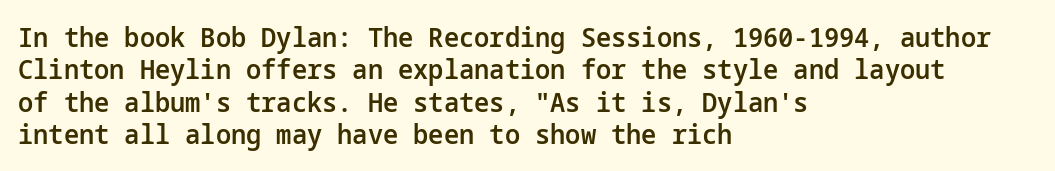
The image shows 27 px text type, upright; set left-aligned, line spacing 1.2x, normal letter spacing, not underlined.
